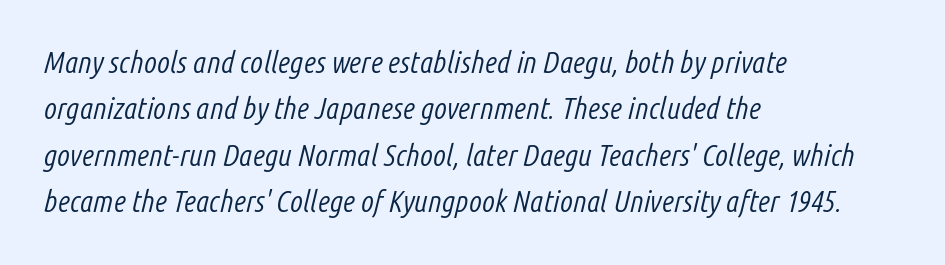
Character widths vary here, with narrow letters taking less room than wide ones. These lines were composed using italics. This block has exactly the height ordinary leading produces. The letters look calm and open, with moderate or lighter stems. The passage shown is not underscored anywhere.
